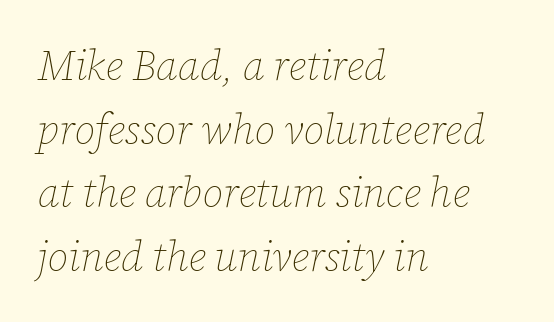
Q: Is the text bold? A: No.
Q: Is the text italic (slanted)? A: Yes, it leans right by about 12 degrees.
Q: Is the text underlined? A: No.
Q: How is the paragraph aligned? A: Left-aligned.
Q: Is the spacing between letters normal or unusually wide? A: Normal.
Q: Is the spacing between lines tight, normal or loose? A: Normal.
Q: Width (condensed, normal, or wide)? A: Normal.
Q: Stroke contrast? A: Low.
Q: x-height? A: Medium.
Q: Monospaced? A: No.
